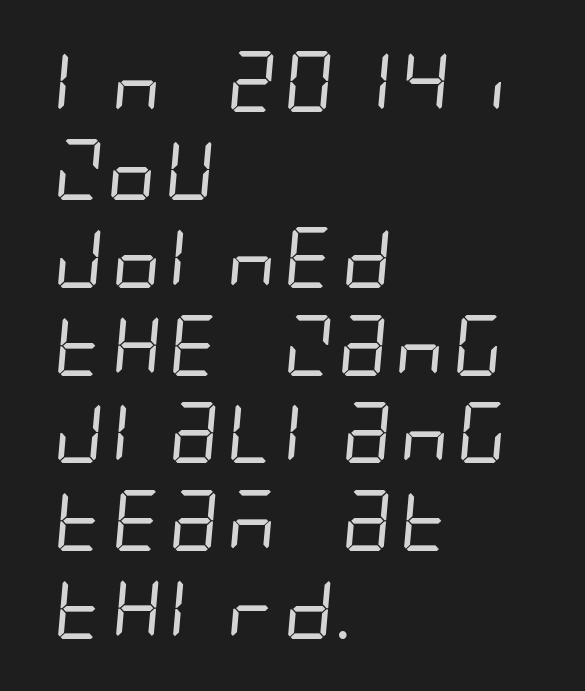
Classification — sans serif. Vertically, the passage feels balanced, rows spaced as you'd expect. Between one letter and the next there's only the usual sliver of space. Layout note: lines flush left. Stroke mass is kept to a normal reading level or below. A bare baseline throughout the passage.
